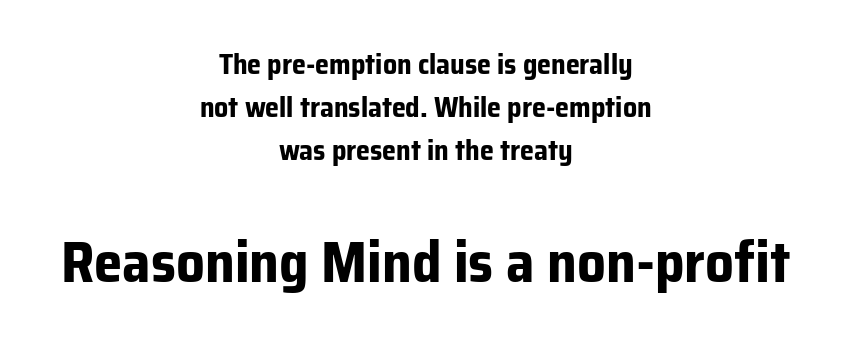
{"serif": "no", "italic": "no", "bold": "yes", "weight": "bold", "width": "normal", "stroke_contrast": "low", "x_height": "medium", "monospaced": "no", "underline": "no", "align": "center", "line_spacing": "normal", "line_spacing_ratio": 1.54, "letter_spacing": "normal", "letter_spacing_em": 0.0, "larger_block": "second", "size_ratio": 2.04, "glyph_px": 57}
